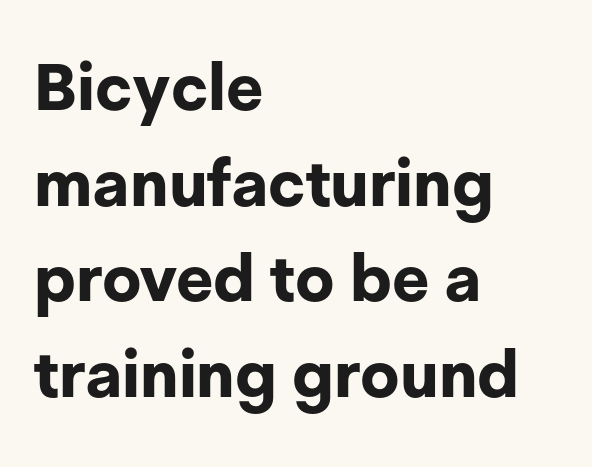
Honestly, there is no underline to notice here at all. Interline gaps are of average width in this sample. Students, this is bold: see how much ink each stroke carries. There is no visible air inserted between adjacent glyphs.
